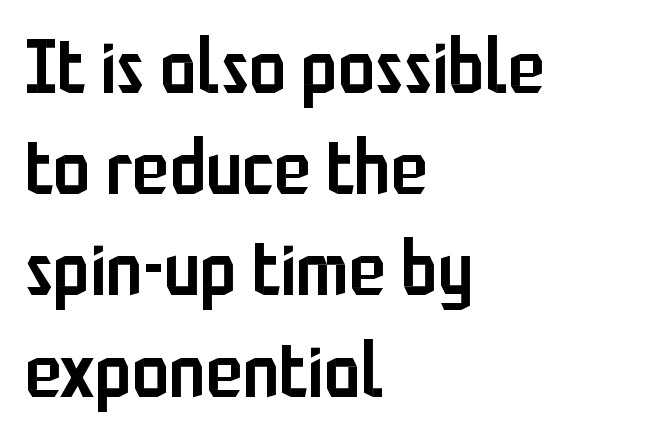
Q: Is the text bold? A: Semi-bold.
Q: Is the text italic (slanted)? A: No, it is upright.
Q: Is the typeface a serif or a sans-serif typeface? A: Sans-serif.
Q: Is the text underlined? A: No.
Q: How is the paragraph aligned? A: Left-aligned.
Q: Is the spacing between letters normal or unusually wide? A: Normal.
Q: Is the spacing between lines tight, normal or loose? A: Normal.
Q: Width (condensed, normal, or wide)? A: Condensed.
Q: Stroke contrast? A: Low.
Q: x-height? A: Medium.
Q: Monospaced? A: No.
